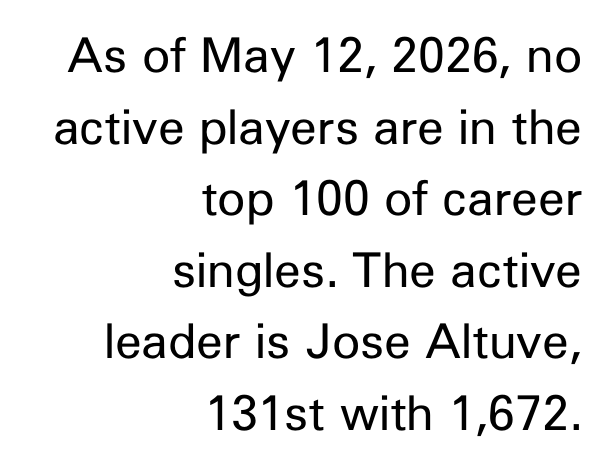
Leading matches the norm, producing a regular column. A typesetter would mark this as roman, not italic. Ink coverage per letter is moderate at most. The gap between lines stays unmarked.
